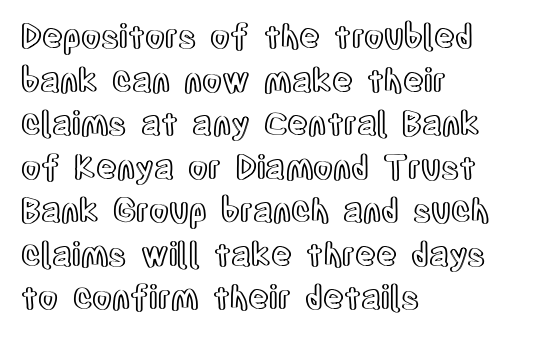
{"italic": "no", "width": "condensed", "x_height": "large", "monospaced": "no", "underline": "no", "align": "left", "line_spacing": "normal", "line_spacing_ratio": 1.36, "letter_spacing": "normal", "letter_spacing_em": 0.0, "glyph_px": 32}
